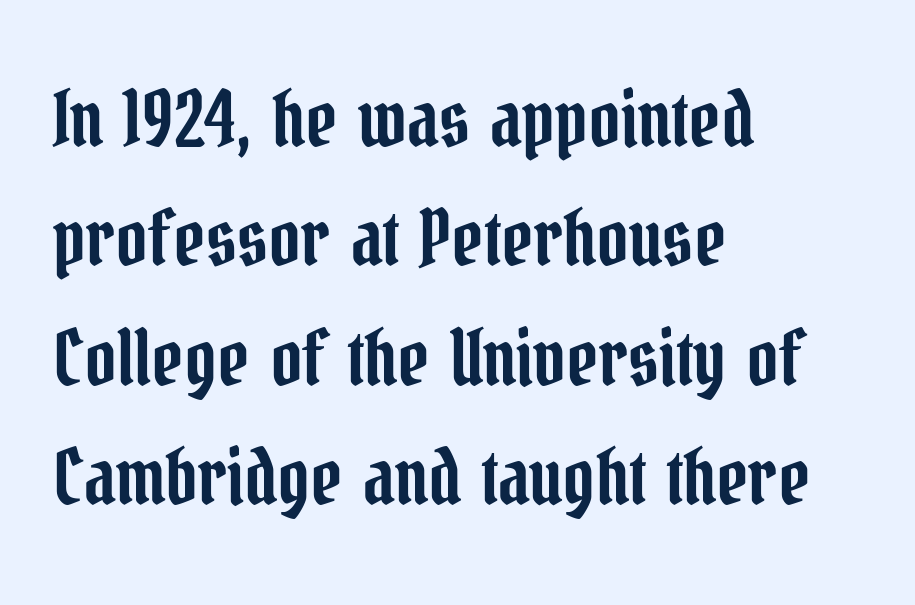
Q: Is the text italic (slanted)? A: No, it is upright.
Q: Is the typeface a serif or a sans-serif typeface? A: Serif.
Q: Is the text underlined? A: No.
Q: How is the paragraph aligned? A: Left-aligned.
Q: Is the spacing between letters normal or unusually wide? A: Normal.
Q: Is the spacing between lines tight, normal or loose? A: Normal.
Q: Width (condensed, normal, or wide)? A: Condensed.
Q: Stroke contrast? A: Low.
Q: x-height? A: Medium.
Q: Monospaced? A: No.
